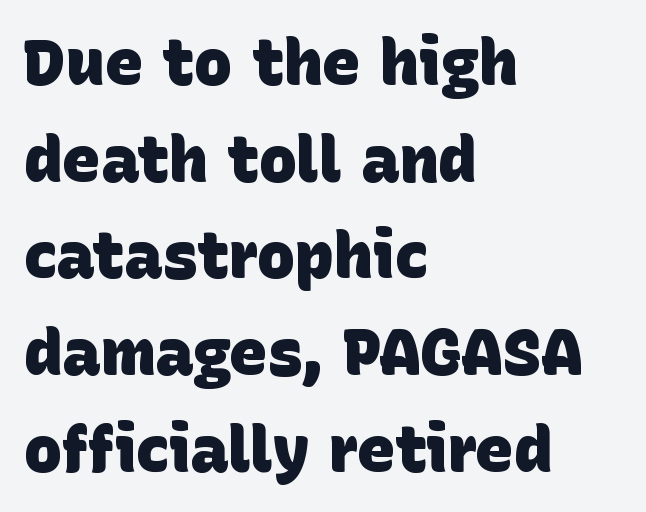
{"serif": "no", "bold": "yes", "weight": "heavy", "width": "normal", "stroke_contrast": "low", "x_height": "large", "monospaced": "no", "underline": "no", "align": "left", "line_spacing": "normal", "line_spacing_ratio": 1.51, "letter_spacing": "normal", "letter_spacing_em": 0.0, "glyph_px": 64}
